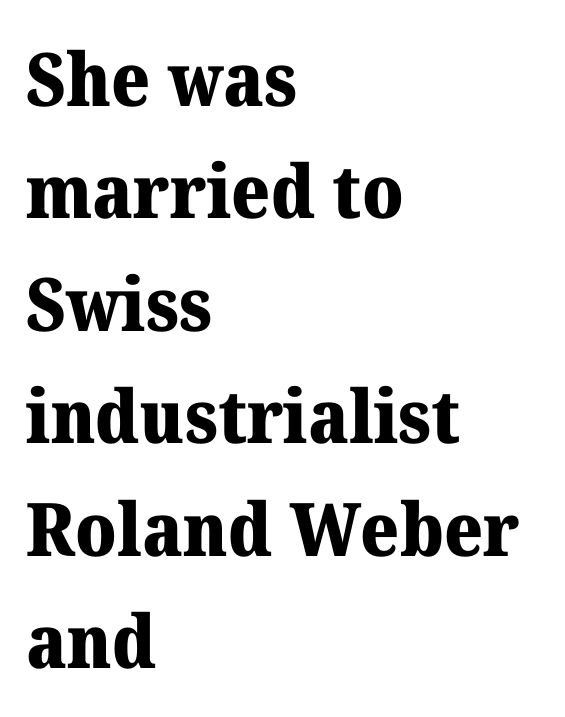
Q: Is the text bold? A: Yes.
Q: Is the text italic (slanted)? A: No, it is upright.
Q: Is the typeface a serif or a sans-serif typeface? A: Serif.
Q: Is the text underlined? A: No.
Q: How is the paragraph aligned? A: Left-aligned.
Q: Is the spacing between letters normal or unusually wide? A: Normal.
Q: Is the spacing between lines tight, normal or loose? A: Normal.
Q: Width (condensed, normal, or wide)? A: Normal.
Q: Stroke contrast? A: Medium.
Q: x-height? A: Medium.
Q: Monospaced? A: No.
